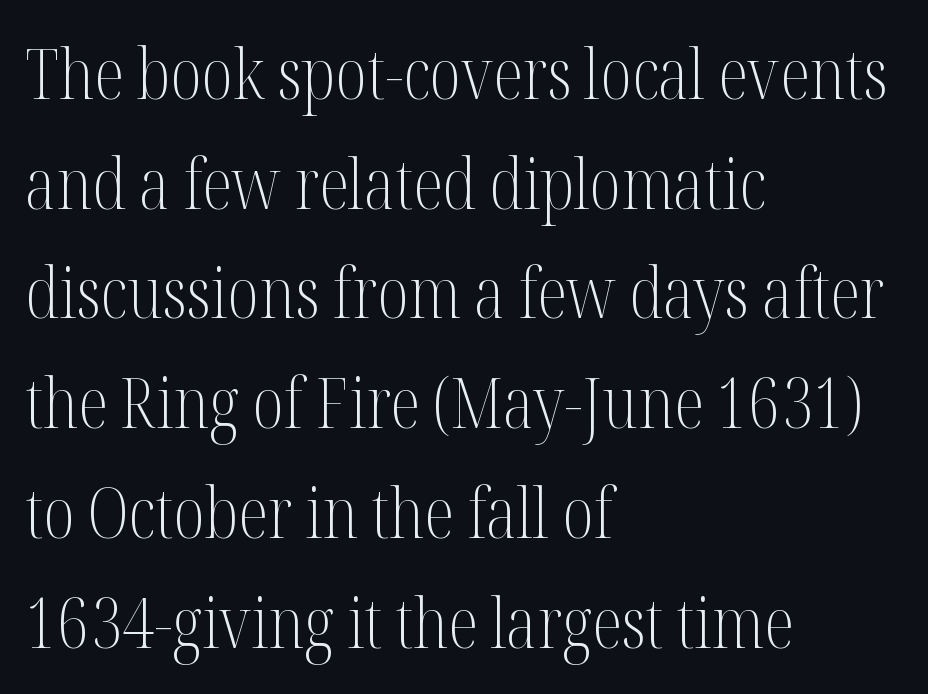
{"serif": "yes", "italic": "no", "bold": "no", "weight": "light", "width": "condensed", "stroke_contrast": "medium", "x_height": "medium", "monospaced": "no", "underline": "no", "align": "left", "line_spacing": "normal", "line_spacing_ratio": 1.59, "letter_spacing": "normal", "letter_spacing_em": 0.0, "glyph_px": 69}
